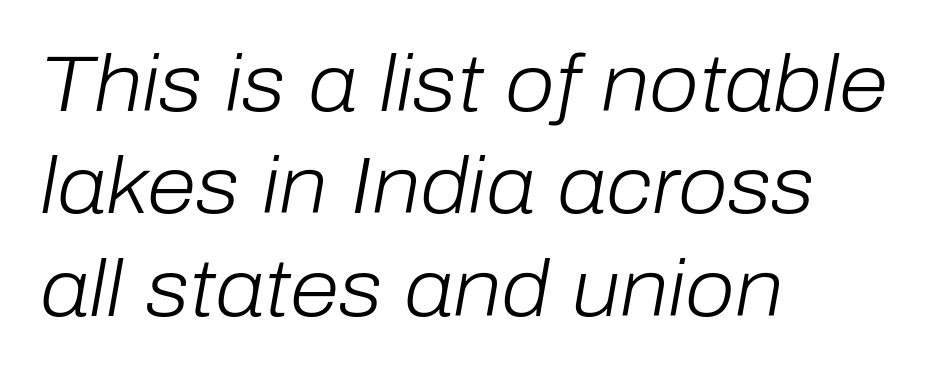
Q: Is the text bold? A: No.
Q: Is the text italic (slanted)? A: Yes, it leans right by about 10 degrees.
Q: Is the text underlined? A: No.
Q: How is the paragraph aligned? A: Left-aligned.
Q: Is the spacing between letters normal or unusually wide? A: Normal.
Q: Is the spacing between lines tight, normal or loose? A: Normal.
Q: Width (condensed, normal, or wide)? A: Normal.
Q: Stroke contrast? A: Low.
Q: x-height? A: Medium.
Q: Monospaced? A: No.
